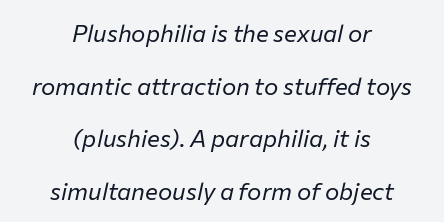
{"italic": "yes", "lean": "right", "slant_degrees": 12, "bold": "no", "underline": "no", "align": "center", "line_spacing": "loose", "line_spacing_ratio": 2.19, "letter_spacing": "normal", "letter_spacing_em": 0.0, "glyph_px": 24}
